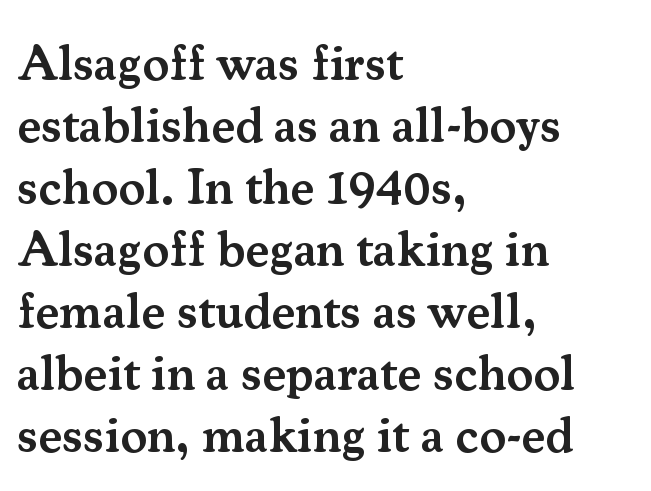
Look at the tracking — it's just the regular setting, nothing added. The passage is arranged the way most books set body copy — flush left. Tall strokes in this sample are plumb rather than angled. Stems and bowls a touch heavier than normal — semibold. Unmarked baselines from the first word to the last.
